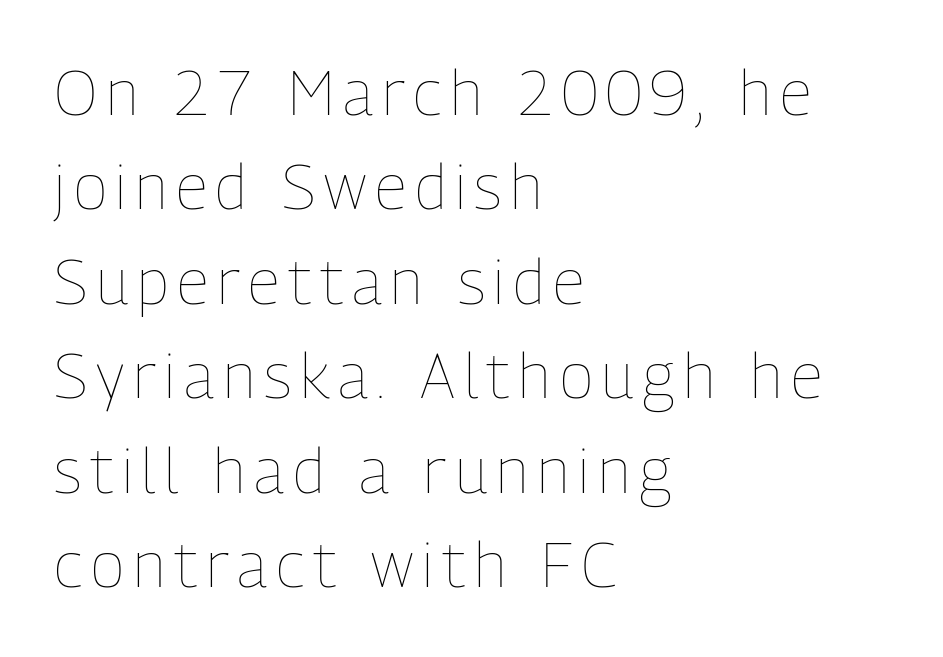
{"italic": "no", "bold": "no", "weight": "thin", "width": "condensed", "stroke_contrast": "low", "x_height": "medium", "monospaced": "no", "underline": "no", "align": "left", "line_spacing": "normal", "line_spacing_ratio": 1.5, "glyph_px": 63}
